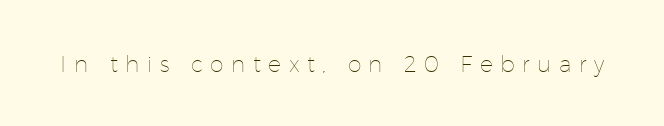
Q: Is the text bold? A: No.
Q: Is the text italic (slanted)? A: No, it is upright.
Q: Is the text underlined? A: No.
Q: Is the spacing between letters normal or unusually wide? A: Unusually wide.
